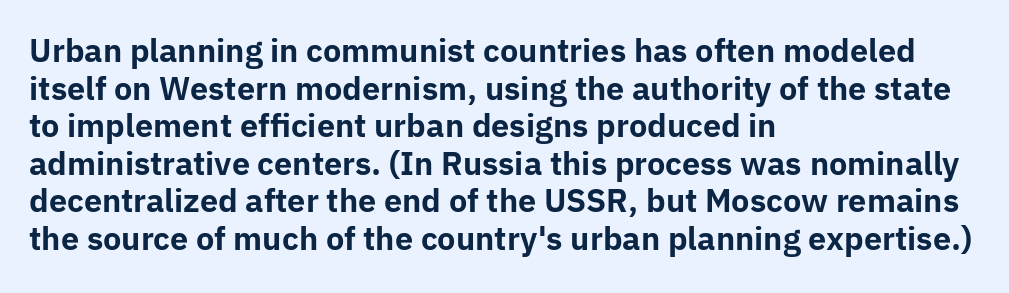
The rendering uses natural spacing where letterforms have individual widths. The lettering stays uniformly vertical, giving the passage a roman look. These lines stack with their left ends in a neat column. Letterform terminals end flat and unadorned throughout the passage. Pretty heavy lettering here — definitely bold. The string is rendered with underlining switched off.
